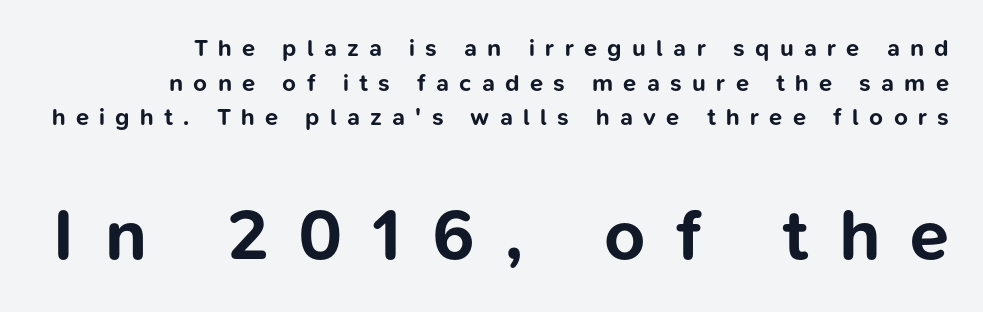
Q: Is the text bold? A: Yes.
Q: Is the text italic (slanted)? A: No, it is upright.
Q: Is the typeface a serif or a sans-serif typeface? A: Sans-serif.
Q: Is the text underlined? A: No.
Q: Is the spacing between letters normal or unusually wide? A: Unusually wide.
Q: Is the spacing between lines tight, normal or loose? A: Normal.
Q: Which block of text is set in a larger size, the first (top) or the second (bottom)? A: The second (bottom) one.
Q: Width (condensed, normal, or wide)? A: Normal.
Q: Stroke contrast? A: Low.
Q: x-height? A: Medium.
Q: Monospaced? A: No.
